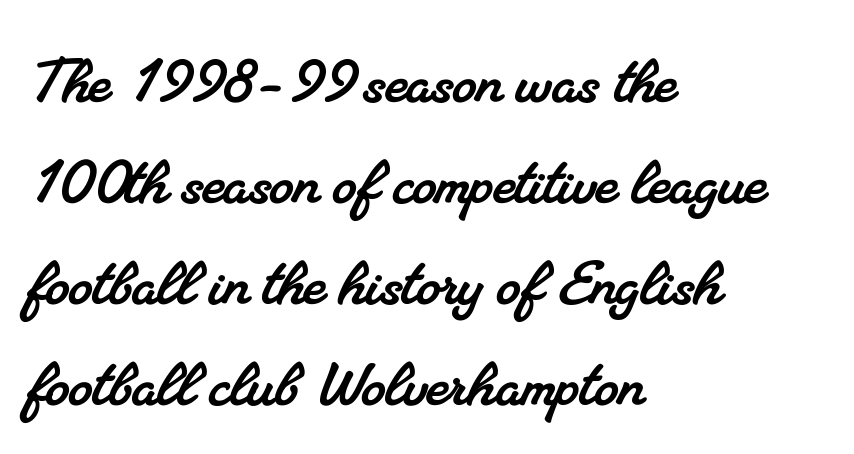
The area under the type is left untouched. Normally led — the rows are evenly, conventionally spaced. The typeface chosen for these lines features serifs. The text block is weighted toward the left margin, trailing off unevenly rightward.
